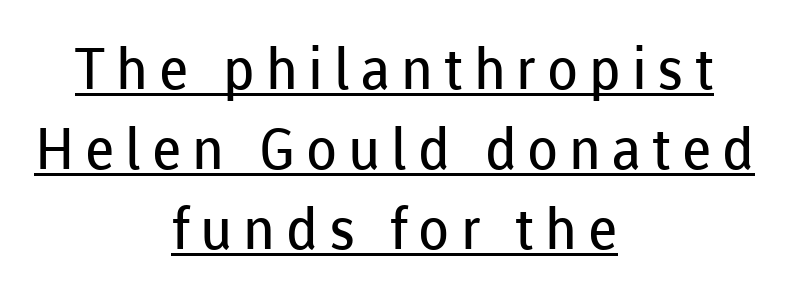
The lettering is marked with a stroke running underneath it. The text block is weighted toward neither margin, spreading evenly from the middle. A sans-serif font was chosen for this passage. Spacing verdict: proportional, widths tailored to each character. The letters stand upright; this is a roman face.
